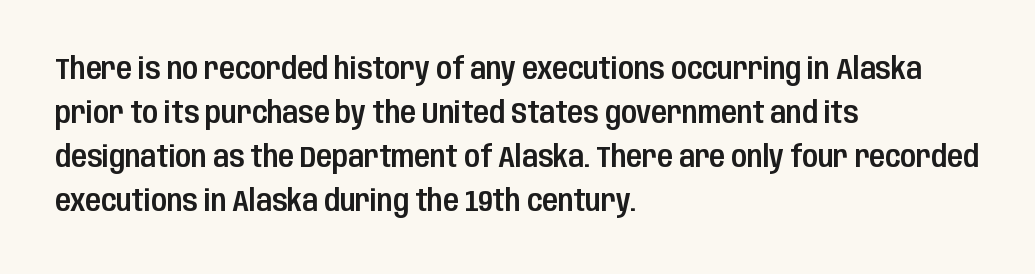
The image shows 29 px condensed sans-serif type, upright; set left-aligned, normal line spacing (1.52x), normal letter spacing, not underlined; low stroke contrast and a large x-height.
